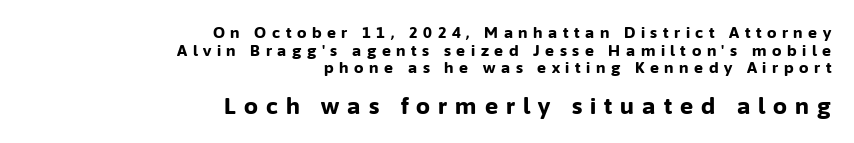
Q: Is the text bold? A: Yes.
Q: Is the text italic (slanted)? A: No, it is upright.
Q: Is the text underlined? A: No.
Q: How is the paragraph aligned? A: Right-aligned.
Q: Is the spacing between letters normal or unusually wide? A: Unusually wide.
Q: Which block of text is set in a larger size, the first (top) or the second (bottom)? A: The second (bottom) one.
